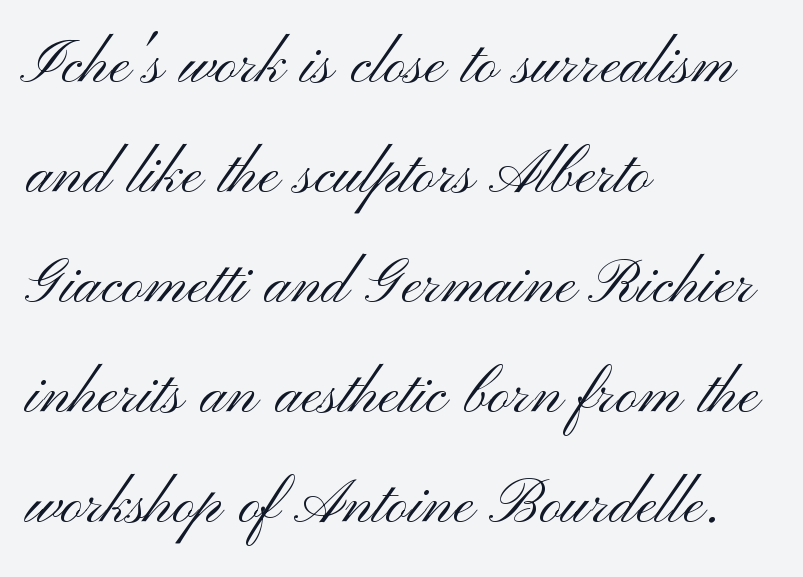
The image shows 77 px light, wide sans-serif type; set left-aligned, normal line spacing (1.43x), normal letter spacing, not underlined; medium stroke contrast and a small x-height.
